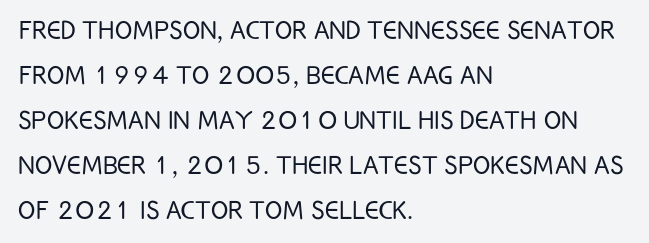
The image shows 32 px light, condensed sans-serif type, upright; set left-aligned, normal line spacing (1.41x), normal letter spacing, not underlined; low stroke contrast and a large x-height.
